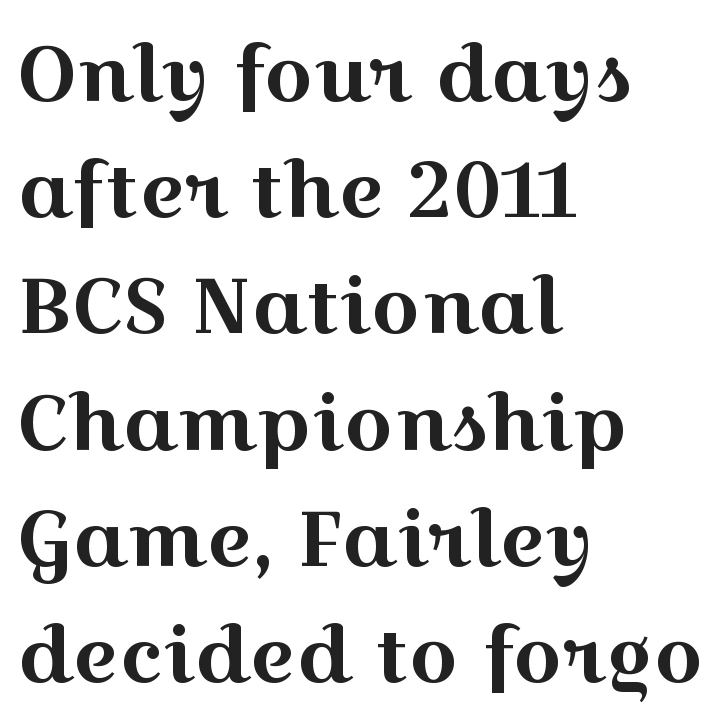
{"serif": "yes", "italic": "no", "width": "wide", "x_height": "medium", "monospaced": "no", "underline": "no", "align": "left", "line_spacing": "normal", "line_spacing_ratio": 1.49, "letter_spacing": "normal", "letter_spacing_em": 0.0, "glyph_px": 78}
